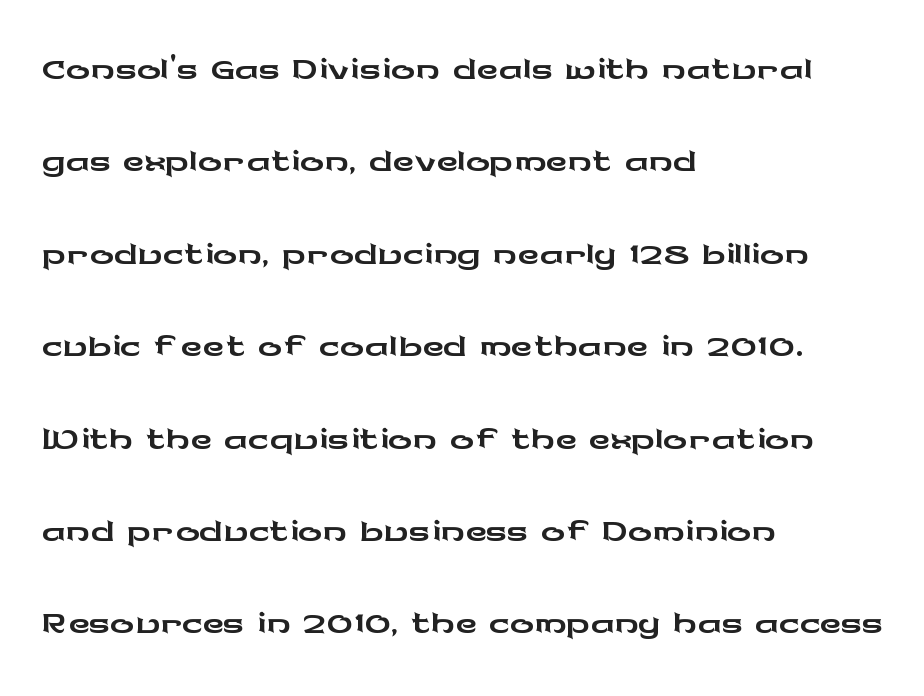
{"serif": "no", "italic": "no", "width": "wide", "stroke_contrast": "low", "x_height": "medium", "monospaced": "no", "underline": "no", "align": "left", "line_spacing": "normal", "line_spacing_ratio": 1.54, "letter_spacing": "normal", "letter_spacing_em": 0.0, "glyph_px": 60}
